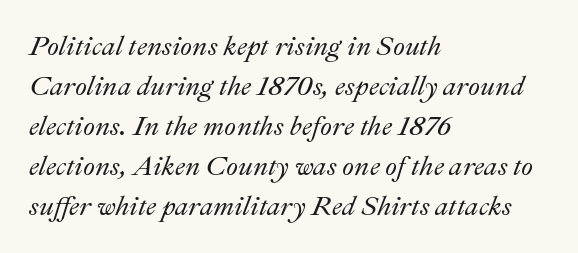
Left-aligned paragraph, ragged on the right. Any mark beneath the type? The region is blank. The horizontal fit of the characters is conventional and even. If you measured baseline to baseline, you'd find a middling distance. Would a proofreader flag this as italicized? Yes.
